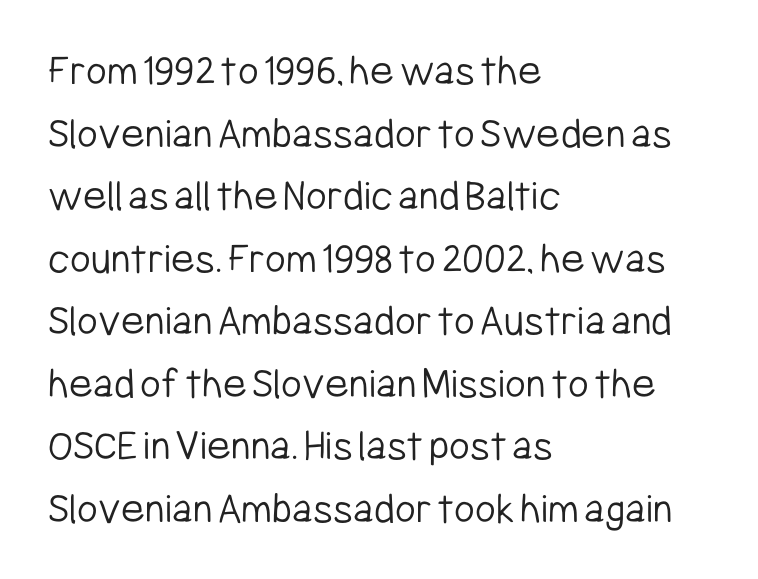
The image shows 45 px light, condensed sans-serif type, upright; set left-aligned, normal line spacing (1.39x), normal letter spacing, not underlined; low stroke contrast and a medium x-height.
